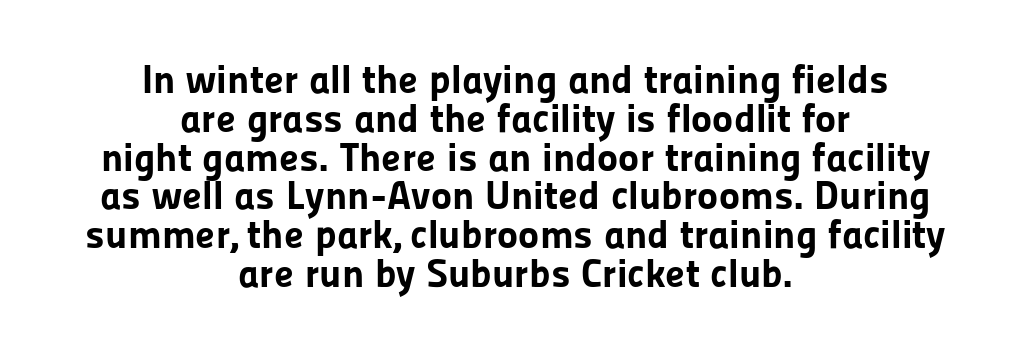
The image shows 40 px bold sans-serif type, upright; set centered, tight line spacing (0.97x), normal letter spacing, not underlined; low stroke contrast and a medium x-height.
